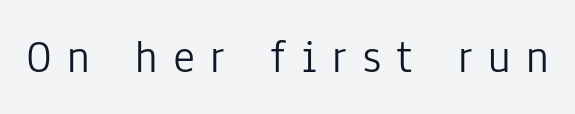
Q: Is the text bold? A: No.
Q: Is the text italic (slanted)? A: No, it is upright.
Q: Is the typeface a serif or a sans-serif typeface? A: Sans-serif.
Q: Is the text underlined? A: No.
Q: Is the spacing between letters normal or unusually wide? A: Unusually wide.
Q: Width (condensed, normal, or wide)? A: Condensed.
Q: Stroke contrast? A: Low.
Q: x-height? A: Medium.
Q: Monospaced? A: No.
